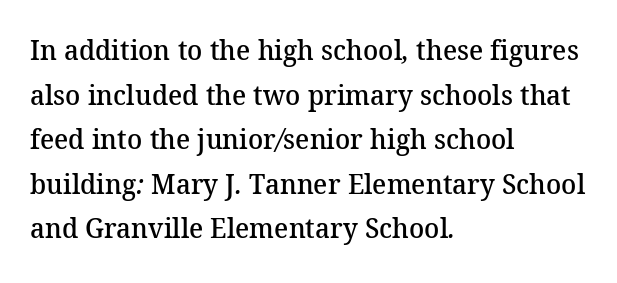
The image shows 28 px semibold serif type; set left-aligned, normal line spacing (1.59x), normal letter spacing, not underlined; medium stroke contrast and a medium x-height.
